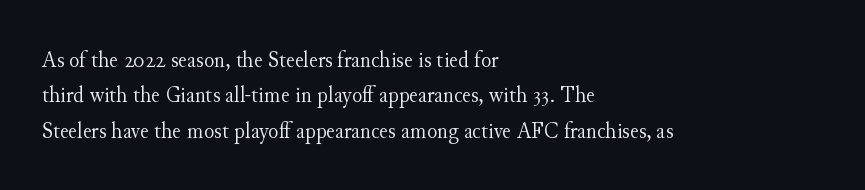
The image shows 24 px text type, upright; set left-aligned, normal line spacing (1.47x), normal letter spacing, not underlined.
